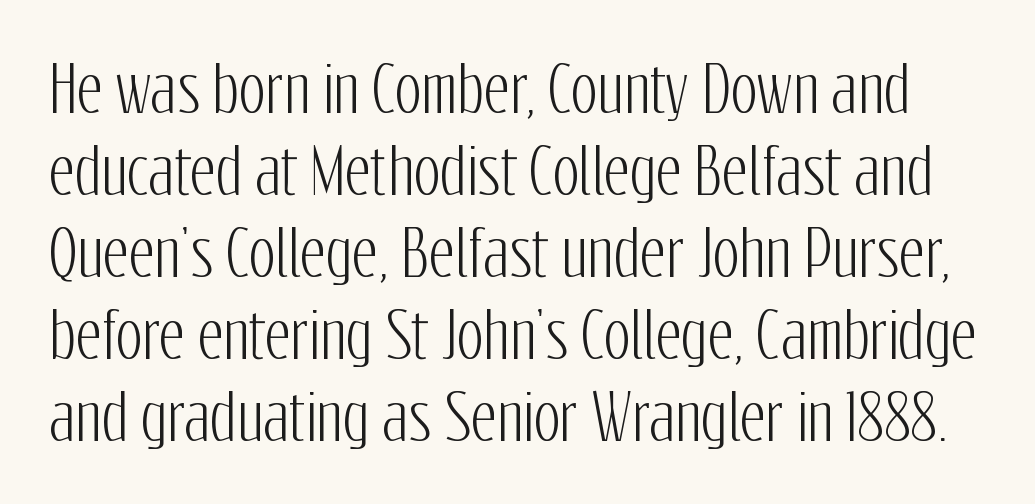
The image shows 63 px condensed sans-serif type, upright; set normal line spacing (1.3x), normal letter spacing, not underlined; low stroke contrast and a medium x-height.
